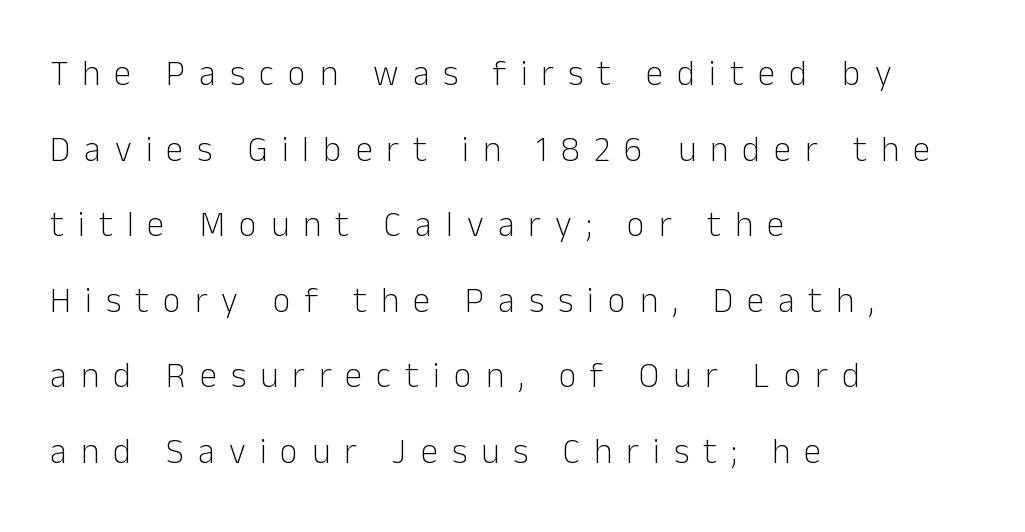
Each row of text sits above clean, open space. These lines were composed using upright roman letters. Notice how the passage keeps a crisp vertical edge on the left only. Note: no serifs on the glyphs. Looks like regular typesetting: each glyph gets only the width it needs. There is plenty of visible air inserted between adjacent glyphs.
